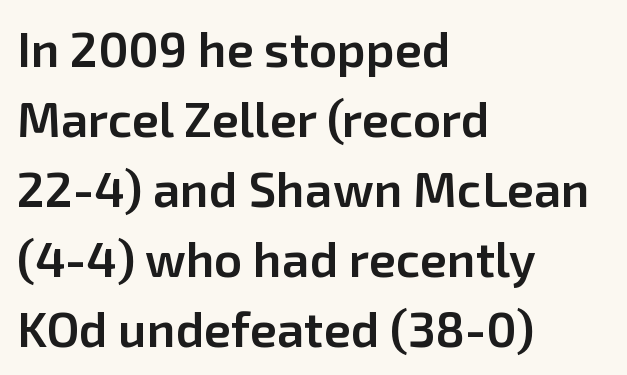
{"serif": "no", "italic": "no", "bold": "semi", "weight": "semibold", "width": "normal", "stroke_contrast": "low", "x_height": "medium", "monospaced": "no", "underline": "no", "align": "left", "line_spacing": "normal", "line_spacing_ratio": 1.43, "letter_spacing": "normal", "letter_spacing_em": 0.0, "glyph_px": 49}
